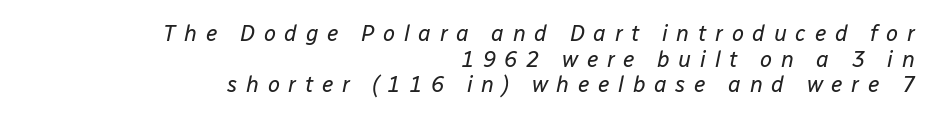
Q: Is the text bold? A: No.
Q: Is the text italic (slanted)? A: Yes, it leans right by about 12 degrees.
Q: Is the text underlined? A: No.
Q: How is the paragraph aligned? A: Right-aligned.
Q: Is the spacing between letters normal or unusually wide? A: Unusually wide.
